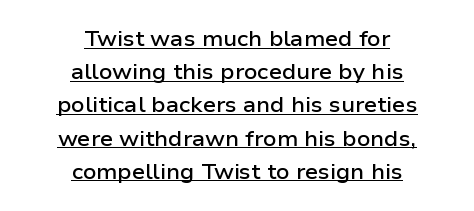
The image shows 21 px text type, upright; set centered, normal line spacing (1.58x), normal letter spacing, underlined.
